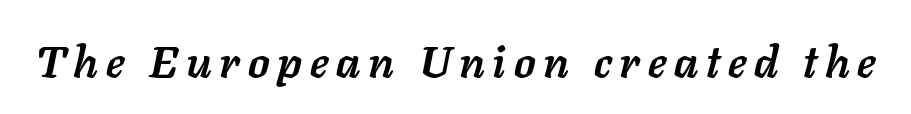
{"italic": "yes", "lean": "right", "slant_degrees": 11, "bold": "yes", "weight": "semibold", "width": "normal", "stroke_contrast": "low", "x_height": "medium", "monospaced": "no", "underline": "no", "glyph_px": 44}
